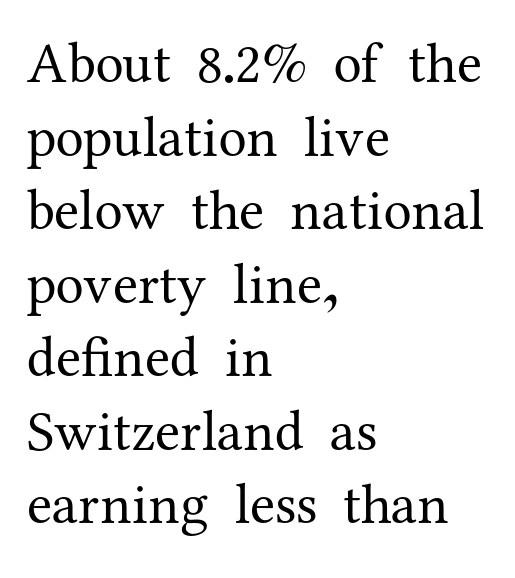
The image shows 57 px regular-weight serif type, upright; set left-aligned, normal line spacing (1.29x), normal letter spacing, not underlined; medium stroke contrast and a medium x-height.
